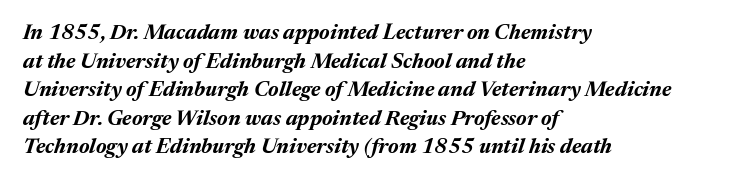
{"italic": "yes", "lean": "right", "slant_degrees": 17, "bold": "yes", "underline": "no", "align": "left", "line_spacing": "normal", "line_spacing_ratio": 1.36, "letter_spacing": "normal", "letter_spacing_em": 0.0, "glyph_px": 21}
